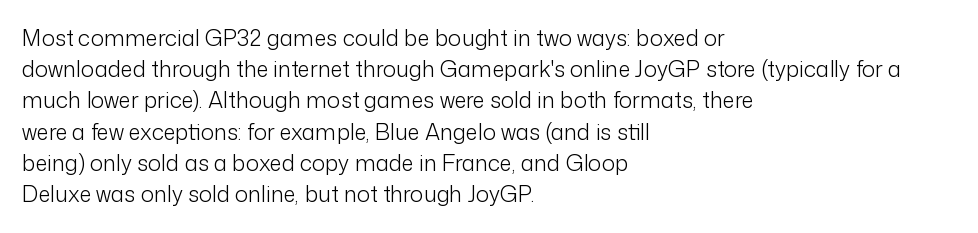
{"italic": "no", "bold": "no", "underline": "no", "align": "left", "line_spacing": "normal", "line_spacing_ratio": 1.42, "letter_spacing": "normal", "letter_spacing_em": 0.0, "glyph_px": 22}
